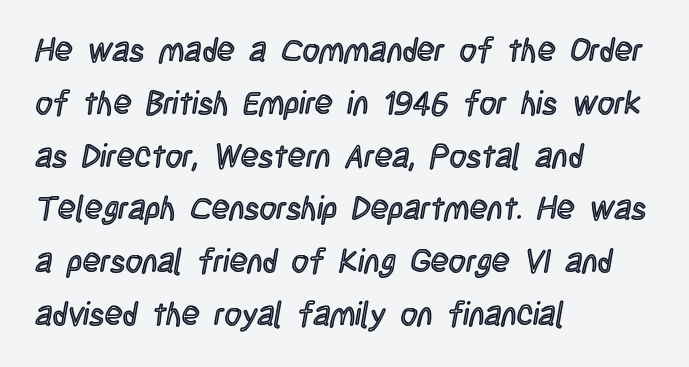
If you drew a ruler down the left edge, every line would touch it. A clean baseline with only descenders dipping below it. Varying glyph widths throughout — classic text-font behaviour.
